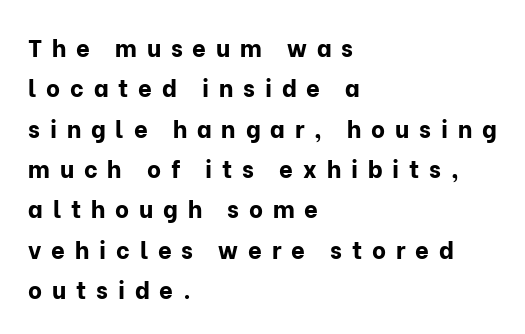
Underlining? Definitely not there. Left-aligned paragraph, ragged on the right. Posture: straight, roman, zero tilt. Baseline-to-baseline distance is the conventional proportion of letter height.
